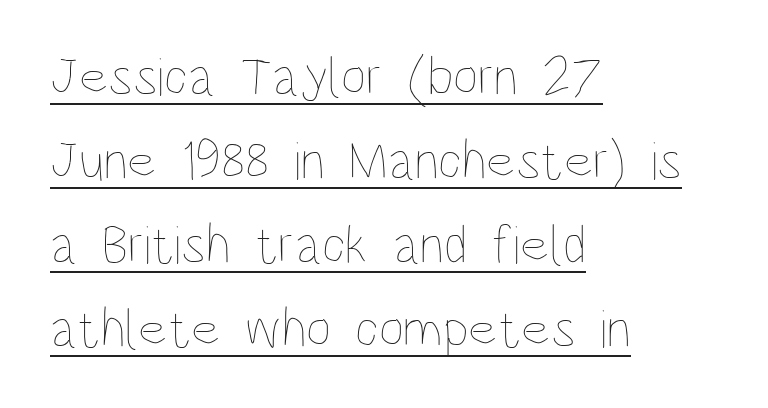
{"italic": "no", "bold": "no", "weight": "thin", "width": "condensed", "stroke_contrast": "low", "x_height": "large", "monospaced": "no", "underline": "yes", "align": "left", "line_spacing": "normal", "line_spacing_ratio": 1.53, "letter_spacing": "normal", "letter_spacing_em": 0.0, "glyph_px": 55}
